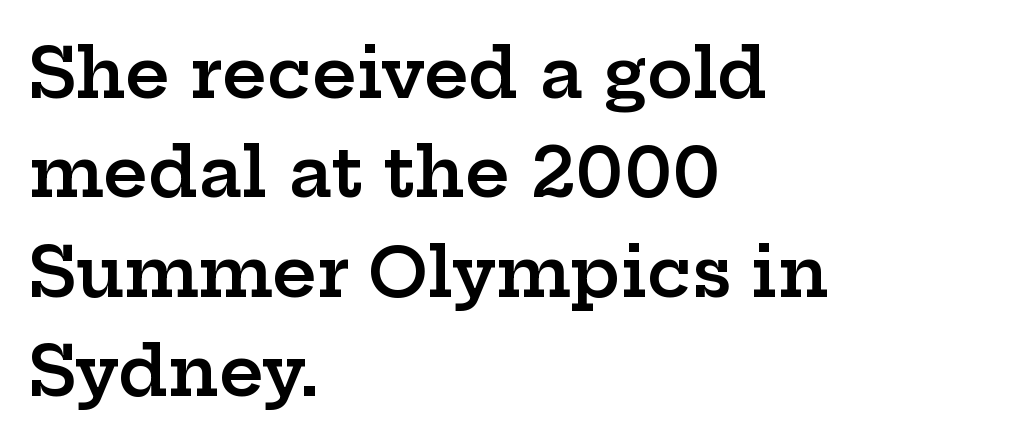
The image shows 69 px semibold, wide serif type, upright; set left-aligned, normal line spacing (1.44x), normal letter spacing, not underlined; low stroke contrast and a medium x-height.
